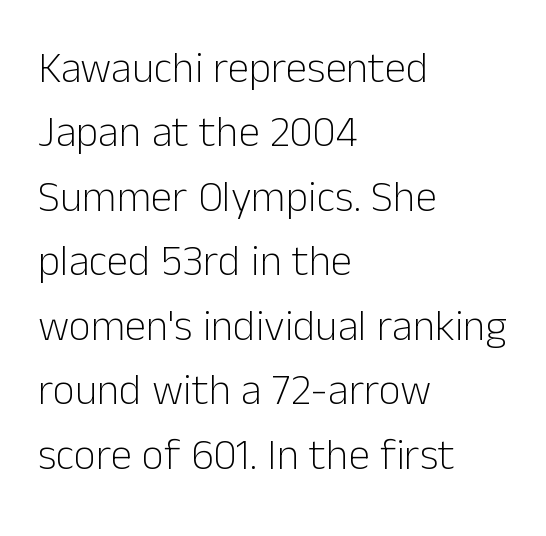
{"serif": "no", "italic": "no", "bold": "no", "weight": "light", "width": "normal", "stroke_contrast": "low", "x_height": "medium", "monospaced": "no", "underline": "no", "align": "left", "line_spacing": "normal", "line_spacing_ratio": 1.5, "letter_spacing": "normal", "letter_spacing_em": 0.0, "glyph_px": 43}
